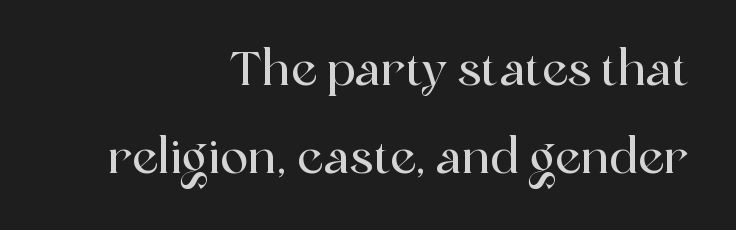
Q: Is the text italic (slanted)? A: No, it is upright.
Q: Is the typeface a serif or a sans-serif typeface? A: Serif.
Q: Is the text underlined? A: No.
Q: How is the paragraph aligned? A: Right-aligned.
Q: Is the spacing between letters normal or unusually wide? A: Normal.
Q: Width (condensed, normal, or wide)? A: Normal.
Q: x-height? A: Medium.
Q: Monospaced? A: No.
